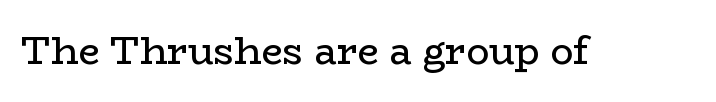
Letters have the restrained weight of plain body copy at most. Each letter keeps its own natural width here, so spacing adapts to shape. Old-style or modern, the face here clearly has serifs. Vertical strokes here are truly vertical. Each row of text sits above clean, open space.
